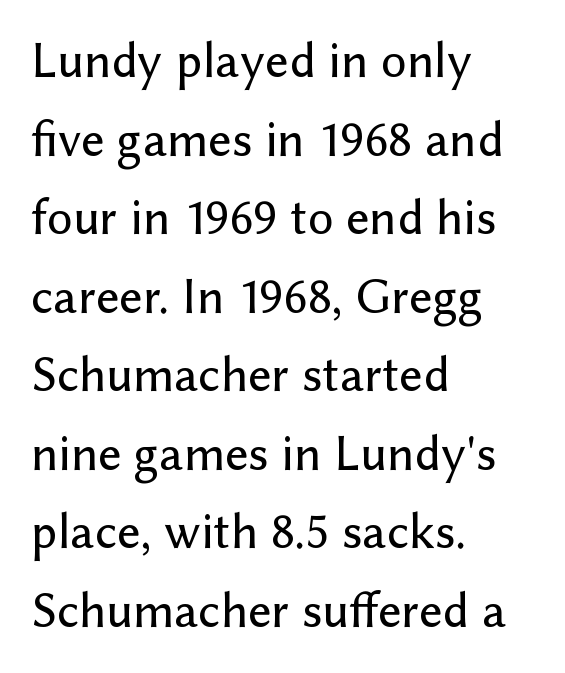
Q: Is the text italic (slanted)? A: No, it is upright.
Q: Is the typeface a serif or a sans-serif typeface? A: Sans-serif.
Q: Is the text underlined? A: No.
Q: How is the paragraph aligned? A: Left-aligned.
Q: Is the spacing between letters normal or unusually wide? A: Normal.
Q: Is the spacing between lines tight, normal or loose? A: Normal.
Q: Width (condensed, normal, or wide)? A: Normal.
Q: Stroke contrast? A: Low.
Q: x-height? A: Medium.
Q: Monospaced? A: No.
